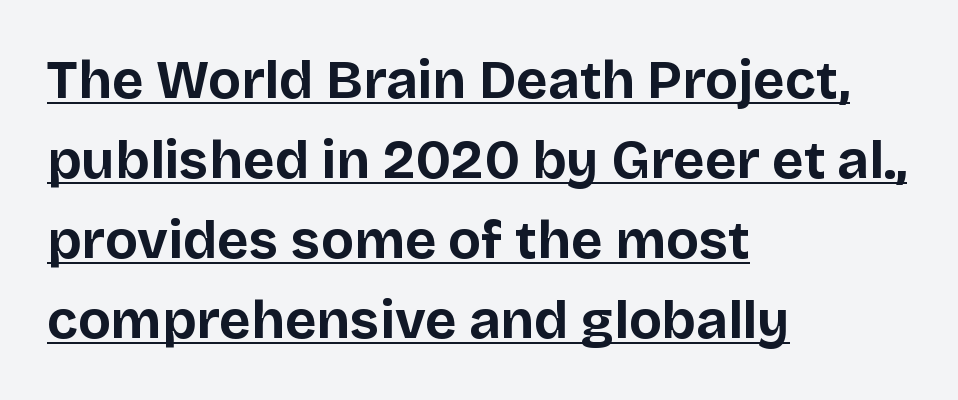
Emphasis is given by a line drawn under the lettering. How would I describe the line gaps? Plain and ordinary. Each glyph is drawn with heavy, bold strokes. Casual observation: everything's shoved over to the left.
